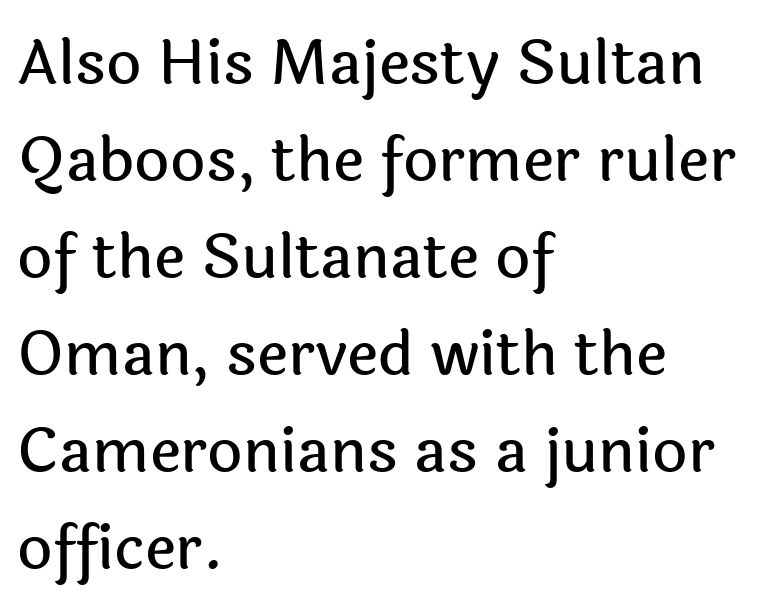
The image shows 61 px sans-serif type, upright; set left-aligned, normal line spacing (1.59x), normal letter spacing, not underlined; a medium x-height.
